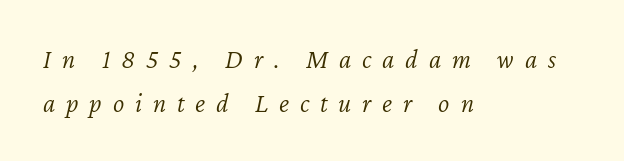
The image shows 27 px text type, italic (leaning right); set left-aligned, normal line spacing (1.62x), unusually wide letter spacing (+0.4 em), not underlined.
